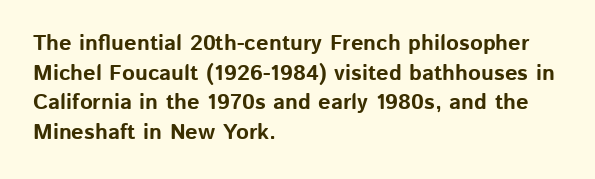
{"italic": "no", "bold": "yes", "underline": "no", "align": "left", "line_spacing": "normal", "line_spacing_ratio": 1.35, "letter_spacing": "normal", "letter_spacing_em": 0.0, "glyph_px": 22}
